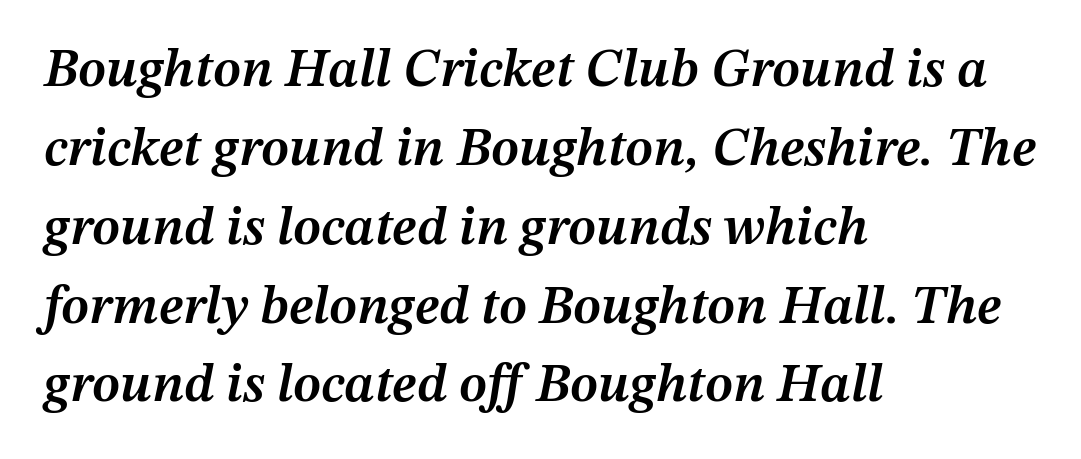
The paragraph has a hard left edge and a soft right edge. Here the designer chose a conventional face with non-uniform glyph widths. Characters are canted at an angle relative to the baseline's perpendicular. In terms of letterspacing, this is plain default setting. The characters look somewhat weighty, a semibold short of true bold. Regarding leading, the lines here are spaced in the standard way.
